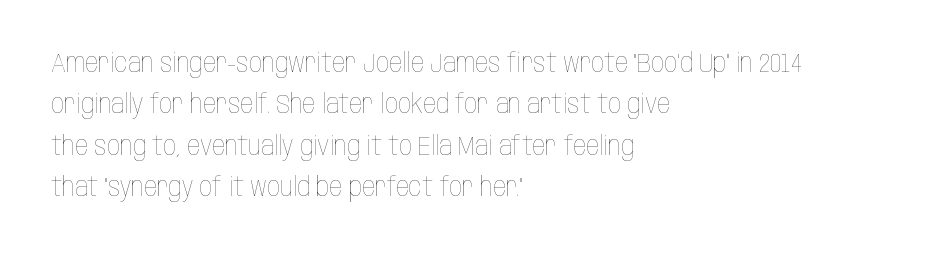
Each stroke keeps to a modest, everyday thickness or less. Whoever set this chose a conventional vertical rhythm. Caption: multi-line text, flush left, ragged right. Underlining? Definitely not there.
